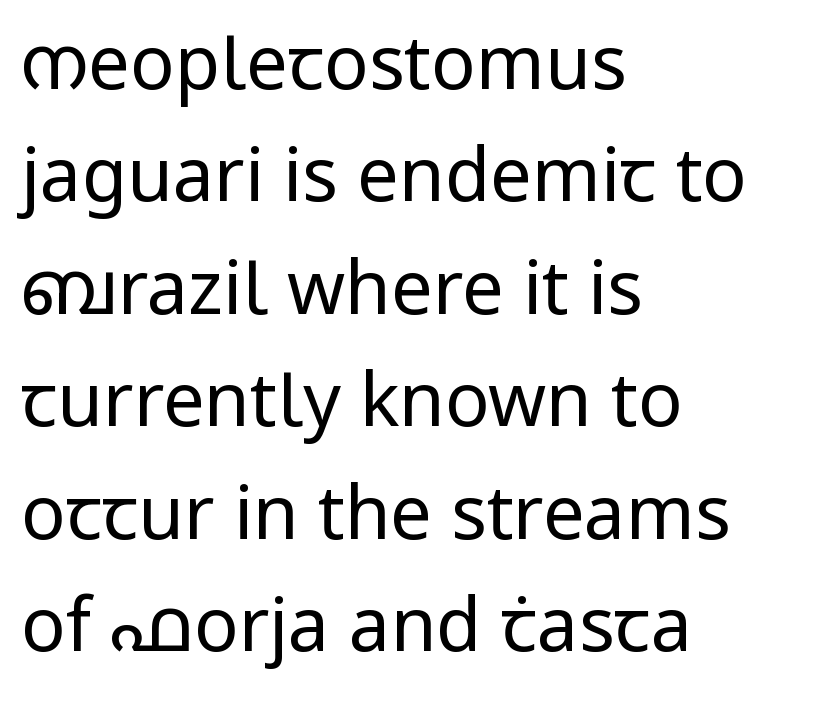
The image shows 74 px regular-weight sans-serif type, upright; set left-aligned, normal line spacing (1.52x), normal letter spacing, not underlined; low stroke contrast and a medium x-height.
